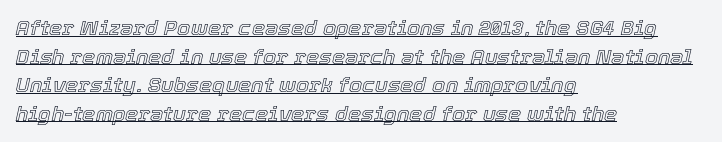
One-word summary of the alignment: left. The specimen includes a rule beneath the text block's lines. Every character sits at an angle, as italics do. The line texture is even and compact thanks to regular tracking. Notice how descenders clear the ascenders below comfortably — that's standard leading.
